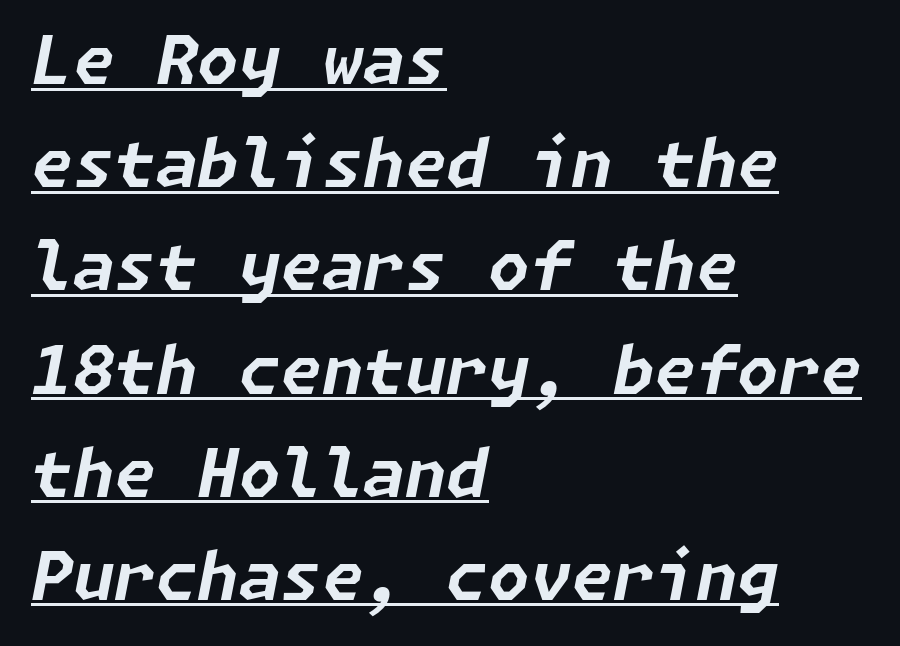
One glance says typical: line gaps are just what's usual. Look at the tracking — it's just the regular setting, nothing added. Leftover space on each line is placed entirely after the last word. Each line of the rendering has a horizontal stroke beneath the glyphs.
